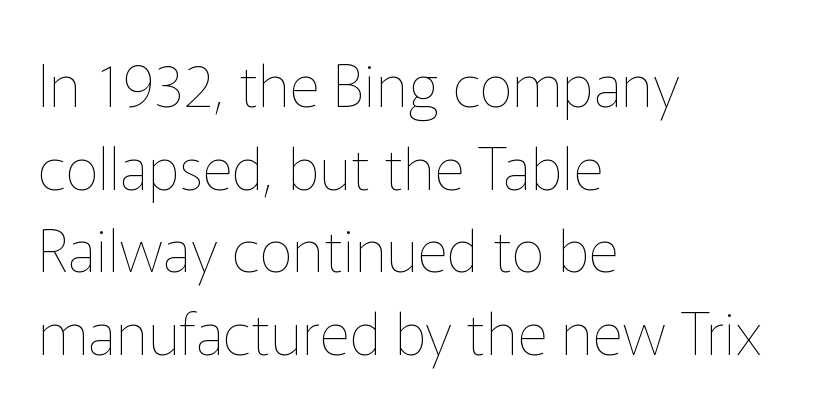
{"italic": "no", "bold": "no", "weight": "thin", "width": "normal", "stroke_contrast": "low", "x_height": "medium", "monospaced": "no", "underline": "no", "align": "left", "line_spacing": "normal", "line_spacing_ratio": 1.4, "letter_spacing": "normal", "letter_spacing_em": 0.0, "glyph_px": 59}
